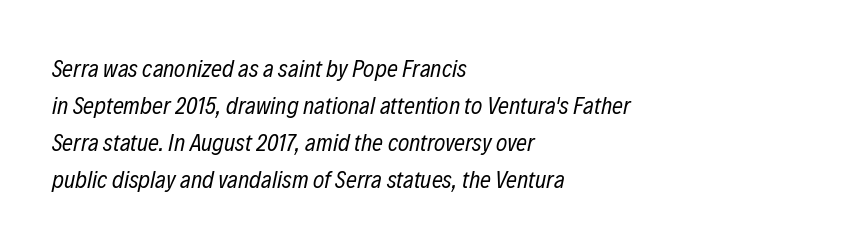
Yep, that's italic — everything's leaning. The space beneath each line is pristine and unruled. Horizontal bands of white between lines are of average thickness. The strokes are not fattened; the text isn't bold. Here the glyphs are tracked normally, forming tight word shapes. Reading down the block, your eye returns to a fixed left position each line.
